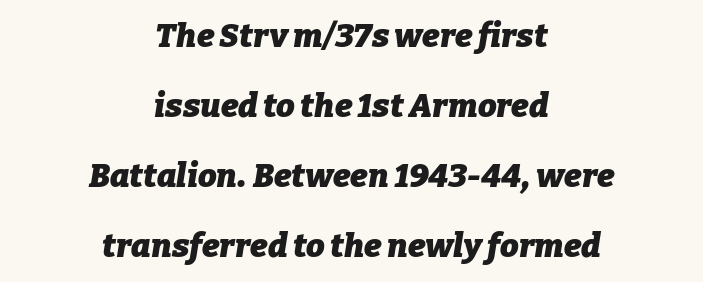
{"italic": "yes", "lean": "right", "slant_degrees": 9, "bold": "yes", "weight": "heavy", "width": "normal", "stroke_contrast": "low", "x_height": "medium", "monospaced": "no", "underline": "no", "align": "center", "line_spacing": "loose", "line_spacing_ratio": 2.12, "letter_spacing": "normal", "letter_spacing_em": 0.0, "glyph_px": 33}
